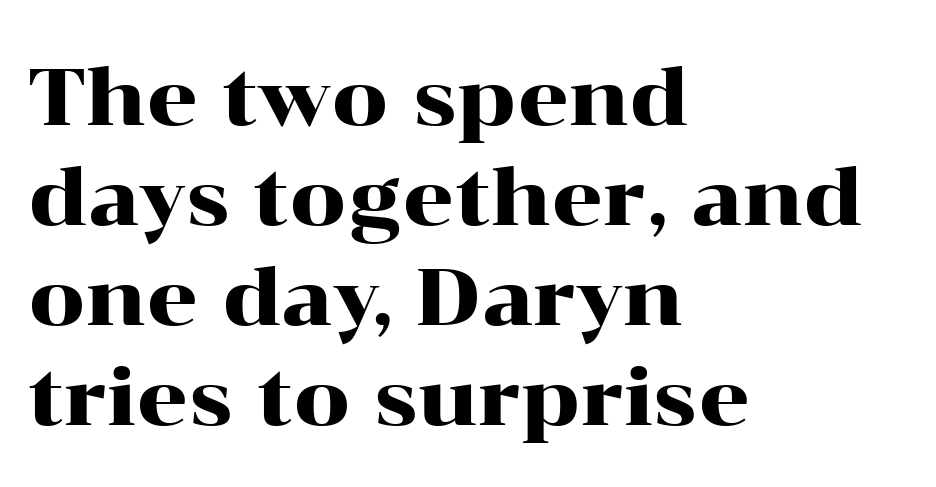
These lines sit exactly where default settings would place them. Think of a printed novel: that variable character pitch is what you see here. The rendering keeps characters at their native spacing. To sum up the face: it has serifs.
